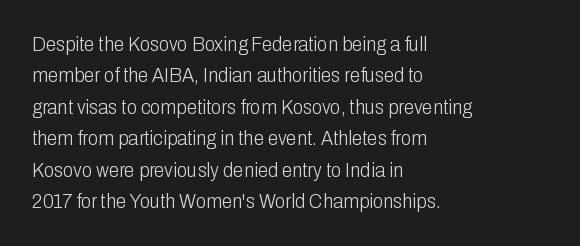
Q: Is the text bold? A: No.
Q: Is the text italic (slanted)? A: No, it is upright.
Q: Is the text underlined? A: No.
Q: How is the paragraph aligned? A: Left-aligned.
Q: Is the spacing between letters normal or unusually wide? A: Normal.
Q: Is the spacing between lines tight, normal or loose? A: Normal.
